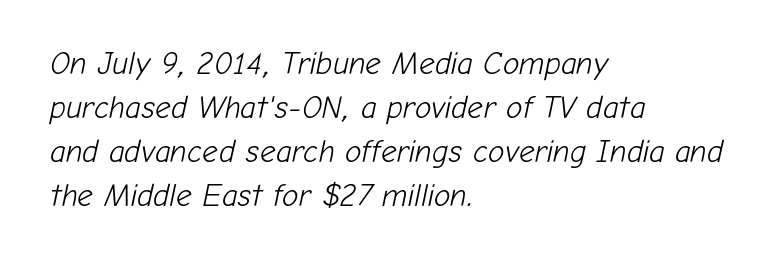
Q: Is the text bold? A: No.
Q: Is the text italic (slanted)? A: Yes, it leans right by about 12 degrees.
Q: Is the text underlined? A: No.
Q: How is the paragraph aligned? A: Left-aligned.
Q: Is the spacing between letters normal or unusually wide? A: Normal.
Q: Is the spacing between lines tight, normal or loose? A: Normal.
Q: Width (condensed, normal, or wide)? A: Normal.
Q: Stroke contrast? A: Low.
Q: x-height? A: Medium.
Q: Monospaced? A: No.
